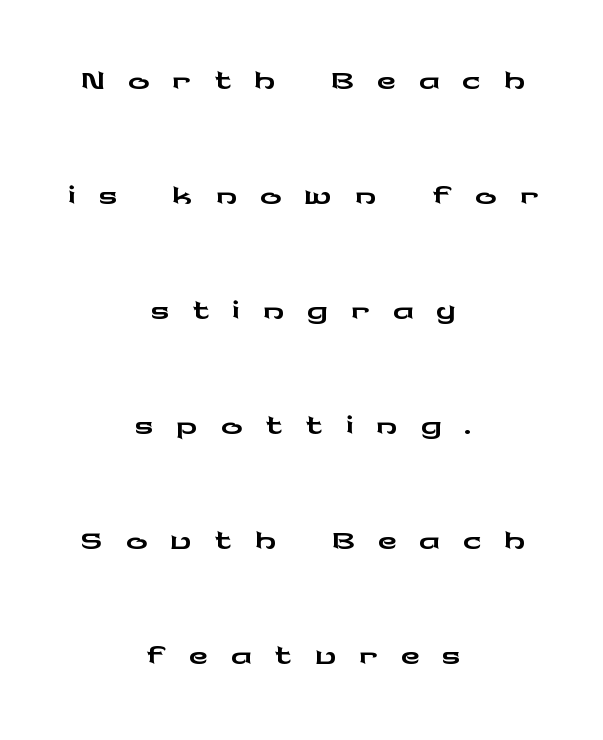
Q: Is the text italic (slanted)? A: No, it is upright.
Q: Is the typeface a serif or a sans-serif typeface? A: Sans-serif.
Q: Is the text underlined? A: No.
Q: How is the paragraph aligned? A: Centered.
Q: Is the spacing between letters normal or unusually wide? A: Unusually wide.
Q: Is the spacing between lines tight, normal or loose? A: Loose.
Q: Width (condensed, normal, or wide)? A: Wide.
Q: Stroke contrast? A: Low.
Q: x-height? A: Medium.
Q: Monospaced? A: No.
